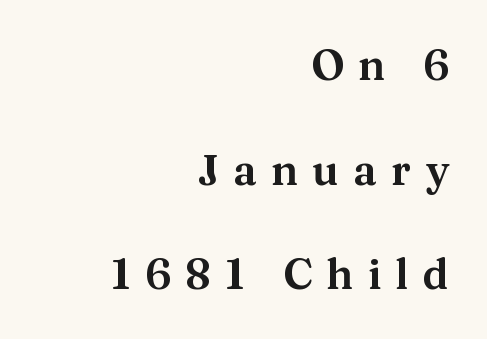
Has an underline been added? It has not. Proportional: the letters do not fall into vertical columns. Compared with a flush-left layout, this one pins lines to the opposite, right side. Regarding leading, the lines here are spaced well apart. Posture: upright roman. Someone cranked the tracking dial way up on this one.
